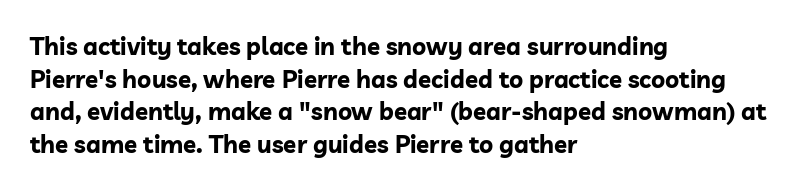
Q: Is the text bold? A: Yes.
Q: Is the text italic (slanted)? A: No, it is upright.
Q: Is the text underlined? A: No.
Q: How is the paragraph aligned? A: Left-aligned.
Q: Is the spacing between letters normal or unusually wide? A: Normal.
Q: Is the spacing between lines tight, normal or loose? A: Normal.
